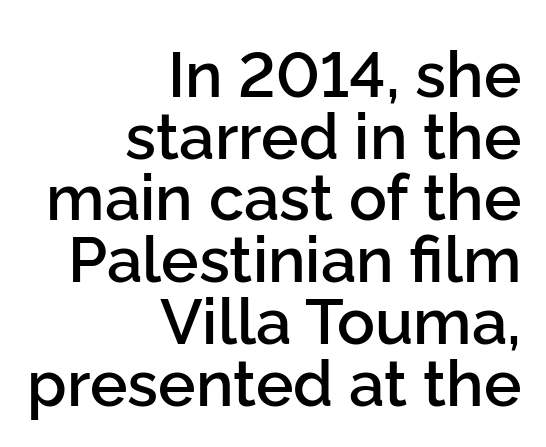
{"serif": "no", "italic": "no", "bold": "semi", "weight": "semibold", "width": "normal", "stroke_contrast": "low", "x_height": "medium", "monospaced": "no", "underline": "no", "align": "right", "line_spacing": "tight", "line_spacing_ratio": 0.98, "letter_spacing": "normal", "letter_spacing_em": 0.0, "glyph_px": 63}
